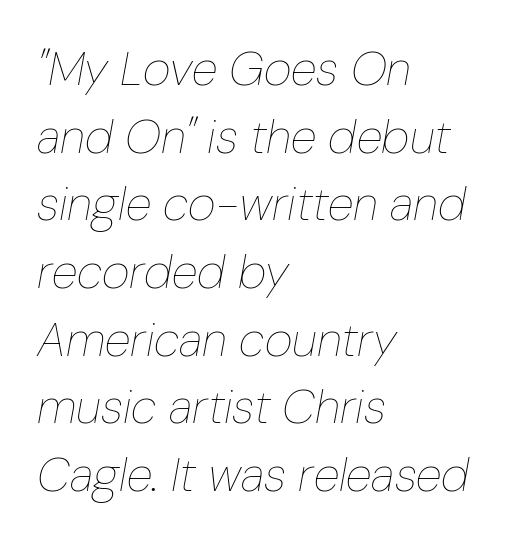
Look at the tracking — it's just the regular setting, nothing added. No heavy texture on the line: the type isn't bold. This block has exactly the height ordinary leading produces. Spacing verdict: proportional, widths tailored to each character.
